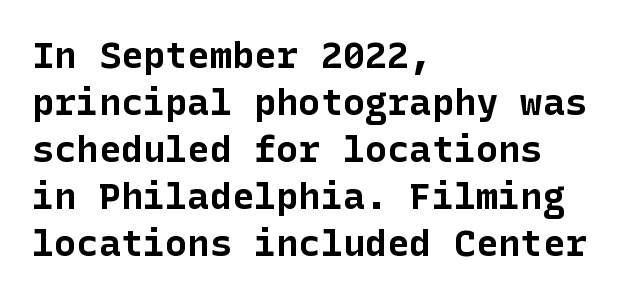
The image shows 37 px bold sans-serif type, upright; set left-aligned, normal line spacing (1.27x), normal letter spacing, not underlined; low stroke contrast and a medium x-height.
